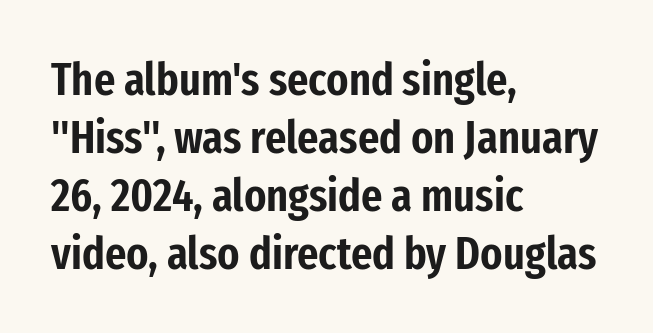
Q: Is the text italic (slanted)? A: No, it is upright.
Q: Is the typeface a serif or a sans-serif typeface? A: Sans-serif.
Q: Is the text underlined? A: No.
Q: How is the paragraph aligned? A: Left-aligned.
Q: Is the spacing between letters normal or unusually wide? A: Normal.
Q: Is the spacing between lines tight, normal or loose? A: Normal.
Q: Width (condensed, normal, or wide)? A: Condensed.
Q: Stroke contrast? A: Low.
Q: x-height? A: Medium.
Q: Monospaced? A: No.
